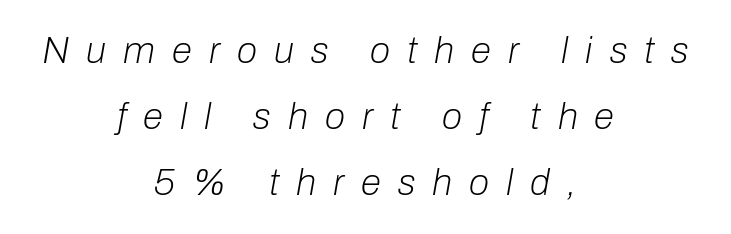
The image shows 37 px light type, italic (leaning right); set centered, line spacing 1.79x, unusually wide letter spacing (+0.46 em), not underlined; low stroke contrast and a medium x-height.
